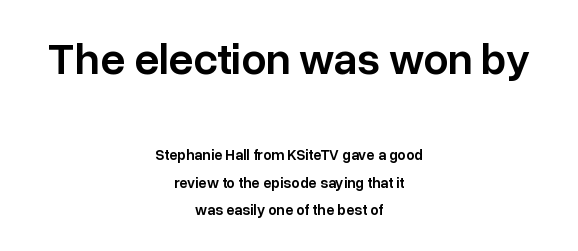
{"serif": "no", "italic": "no", "bold": "semi", "weight": "semibold", "width": "normal", "stroke_contrast": "low", "x_height": "medium", "monospaced": "no", "underline": "no", "align": "center", "line_spacing_ratio": 1.82, "letter_spacing": "normal", "letter_spacing_em": 0.0, "larger_block": "first", "size_ratio": 2.93, "glyph_px": 44}
